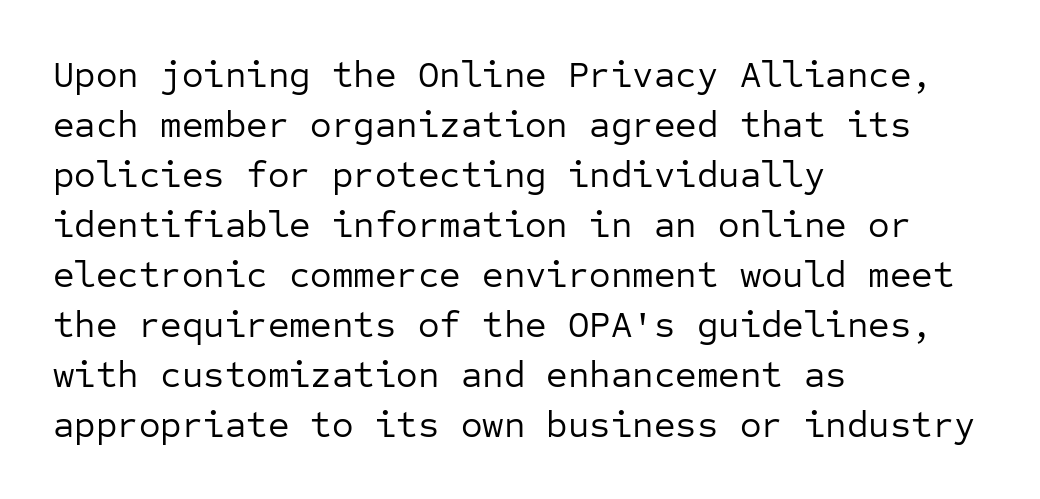
The image shows 37 px regular-weight sans-serif type, upright, monospaced; set left-aligned, normal line spacing (1.35x), normal letter spacing, not underlined; low stroke contrast and a medium x-height.
